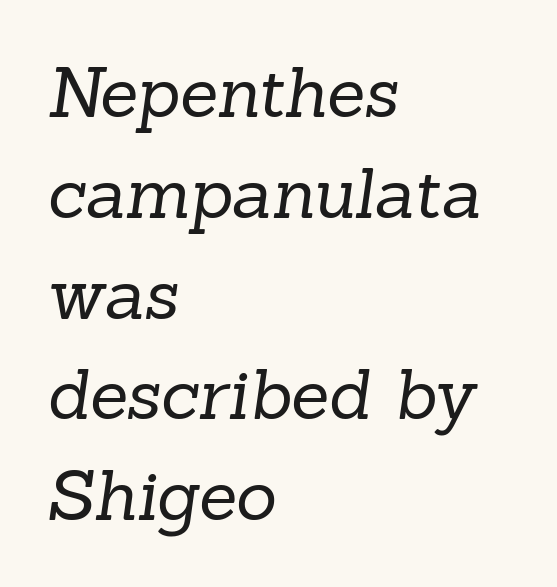
{"serif": "yes", "bold": "no", "weight": "regular", "width": "normal", "stroke_contrast": "low", "x_height": "medium", "monospaced": "no", "underline": "no", "align": "left", "line_spacing": "normal", "line_spacing_ratio": 1.44, "letter_spacing": "normal", "letter_spacing_em": 0.0, "glyph_px": 70}
